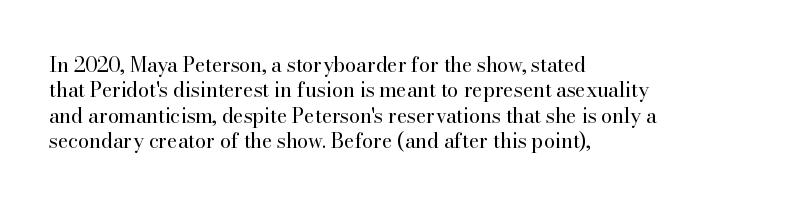
The rows are spaced the way most documents space them. Weight: in the light-to-regular range. Each word holds together tightly as a unit, with standard inter-letter gaps. Nobody drew a line under any word here.
